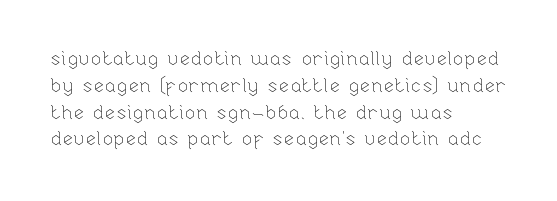
Q: Is the text bold? A: No.
Q: Is the text italic (slanted)? A: No, it is upright.
Q: Is the text underlined? A: No.
Q: How is the paragraph aligned? A: Left-aligned.
Q: Is the spacing between letters normal or unusually wide? A: Normal.
Q: Is the spacing between lines tight, normal or loose? A: Normal.
